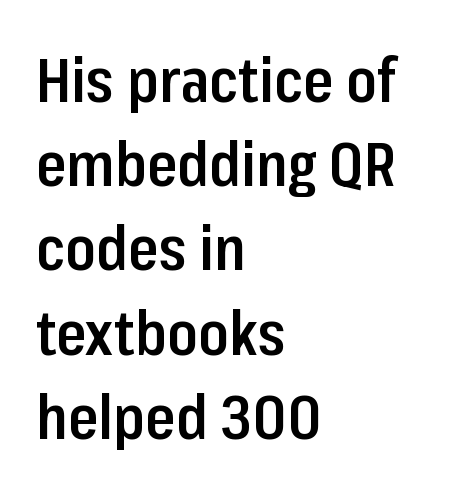
Vertical strokes here are truly vertical. The area under the type is left untouched. Does extra space separate the letters? No, they use regular spacing. What's the leading like? Ordinary, nothing unusual. A typesetter would call this proportional, since set widths differ per character. If you drew a ruler down the left edge, every line would touch it.
